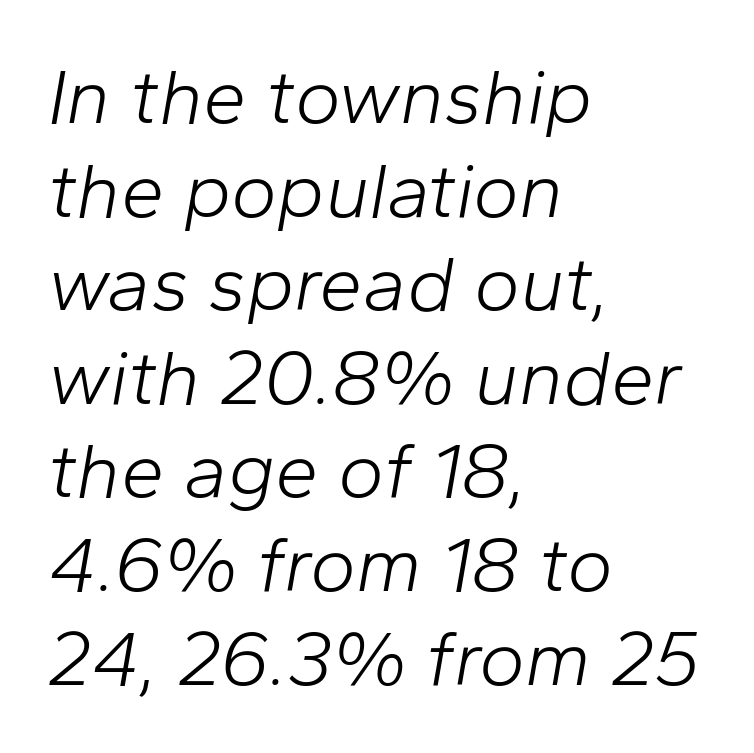
Q: Is the text bold? A: No.
Q: Is the text italic (slanted)? A: Yes, it leans right by about 10 degrees.
Q: Is the text underlined? A: No.
Q: How is the paragraph aligned? A: Left-aligned.
Q: Is the spacing between letters normal or unusually wide? A: Normal.
Q: Width (condensed, normal, or wide)? A: Normal.
Q: Stroke contrast? A: Low.
Q: x-height? A: Medium.
Q: Monospaced? A: No.
